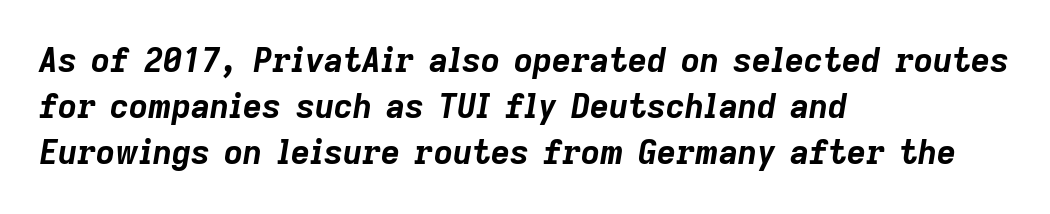
{"italic": "yes", "lean": "right", "slant_degrees": 9, "bold": "yes", "weight": "bold", "width": "normal", "stroke_contrast": "low", "x_height": "medium", "monospaced": "no", "underline": "no", "align": "left", "line_spacing": "normal", "line_spacing_ratio": 1.4, "letter_spacing": "normal", "letter_spacing_em": 0.0, "glyph_px": 33}
